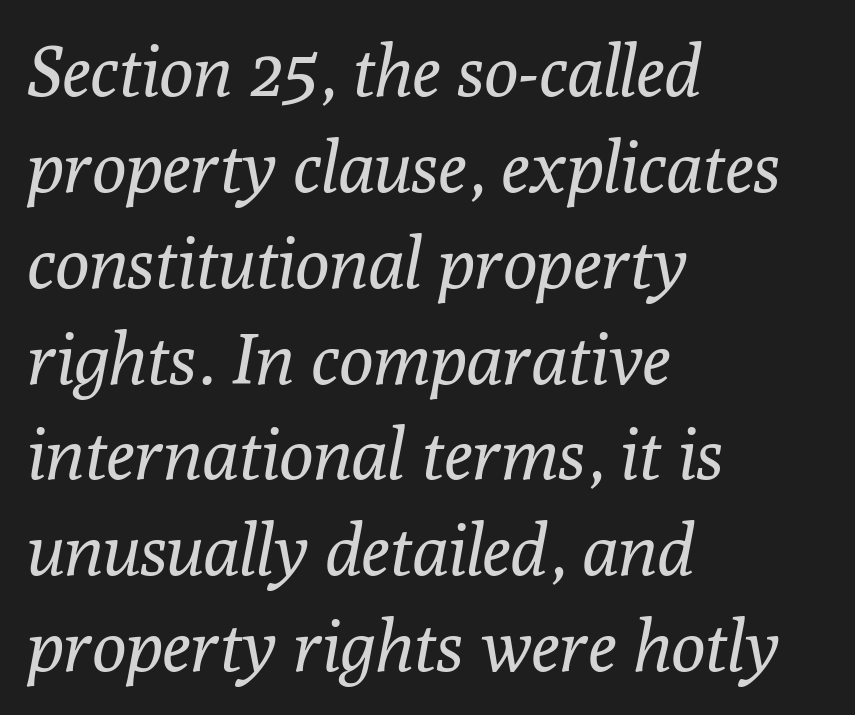
The image shows 71 px regular-weight serif type, italic (leaning right); set left-aligned, normal line spacing (1.35x), normal letter spacing, not underlined; low stroke contrast and a medium x-height.
